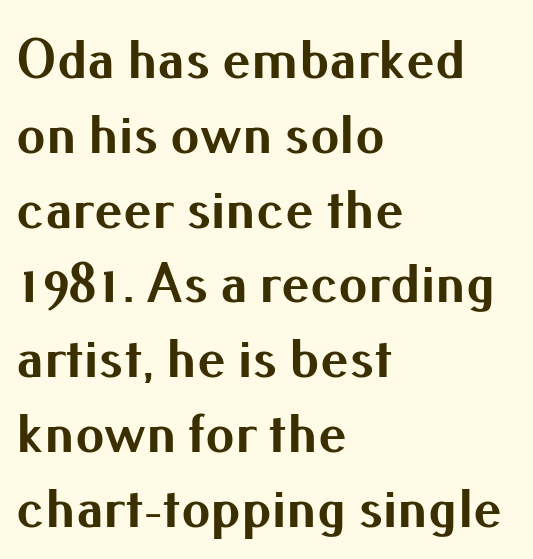
Glyph-to-glyph distance matches everyday printed text. Whoever set this chose a conventional vertical rhythm. Varying glyph widths throughout — classic text-font behaviour. Are there feet on the stems? There aren't — it's a sans. This is roman type, the default non-slanted kind. Honestly, there is no underline to notice here at all.
